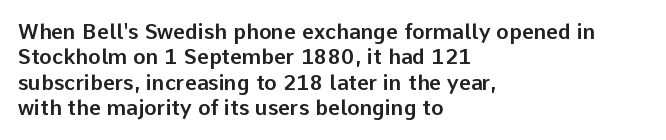
Short and long lines alike share a common starting point at left. Letters rest on an invisible, unmarked baseline. No extra tracking has been applied to these lines. Is there any slant? The stems are plumb.
